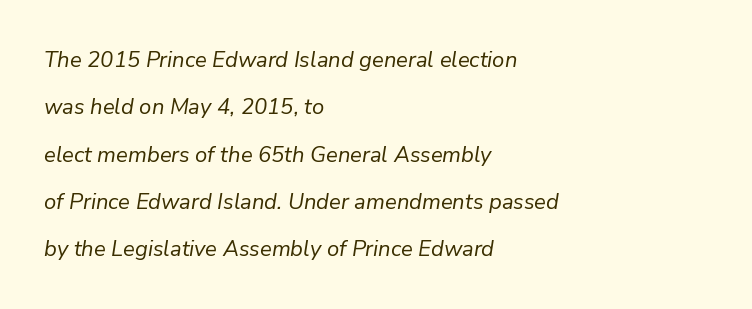
Notice how the stems are inclined rather than vertical — that's the hallmark of italics. The passage is arranged the way most books set body copy — flush left. The strip under each line holds only bare page. The characters are drawn with everyday or finer stroke widths. Glyph-to-glyph distance matches everyday printed text. Each new line begins a long way beneath the previous one.
